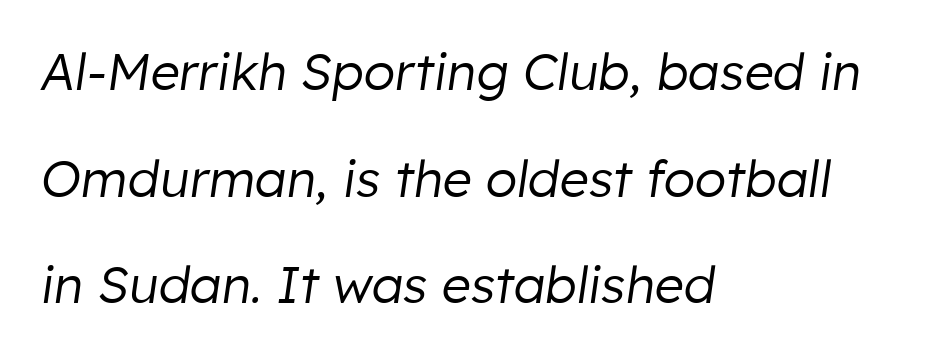
The image shows 51 px regular-weight type, italic (leaning right); set left-aligned, loose line spacing (2.09x), normal letter spacing, not underlined; low stroke contrast and a medium x-height.
